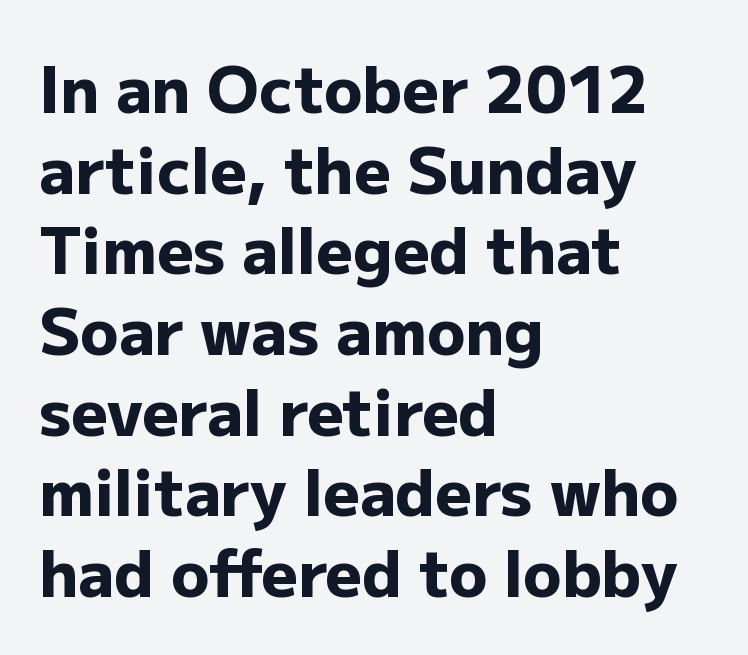
Q: Is the text bold? A: Yes.
Q: Is the text italic (slanted)? A: No, it is upright.
Q: Is the typeface a serif or a sans-serif typeface? A: Sans-serif.
Q: Is the text underlined? A: No.
Q: How is the paragraph aligned? A: Left-aligned.
Q: Is the spacing between letters normal or unusually wide? A: Normal.
Q: Is the spacing between lines tight, normal or loose? A: Normal.
Q: Width (condensed, normal, or wide)? A: Normal.
Q: Stroke contrast? A: Low.
Q: x-height? A: Medium.
Q: Monospaced? A: No.
